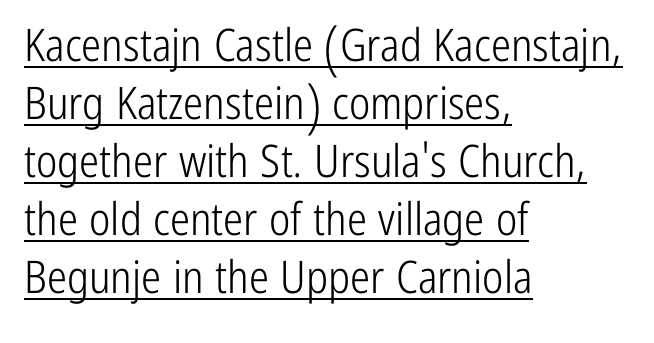
Q: Is the text bold? A: No.
Q: Is the text italic (slanted)? A: No, it is upright.
Q: Is the typeface a serif or a sans-serif typeface? A: Sans-serif.
Q: Is the text underlined? A: Yes.
Q: How is the paragraph aligned? A: Left-aligned.
Q: Is the spacing between letters normal or unusually wide? A: Normal.
Q: Is the spacing between lines tight, normal or loose? A: Normal.
Q: Width (condensed, normal, or wide)? A: Condensed.
Q: Stroke contrast? A: Low.
Q: x-height? A: Medium.
Q: Monospaced? A: No.
